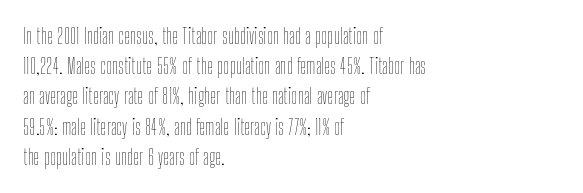
The image shows 21 px text type, upright; set left-aligned, normal line spacing (1.44x), normal letter spacing, not underlined.
